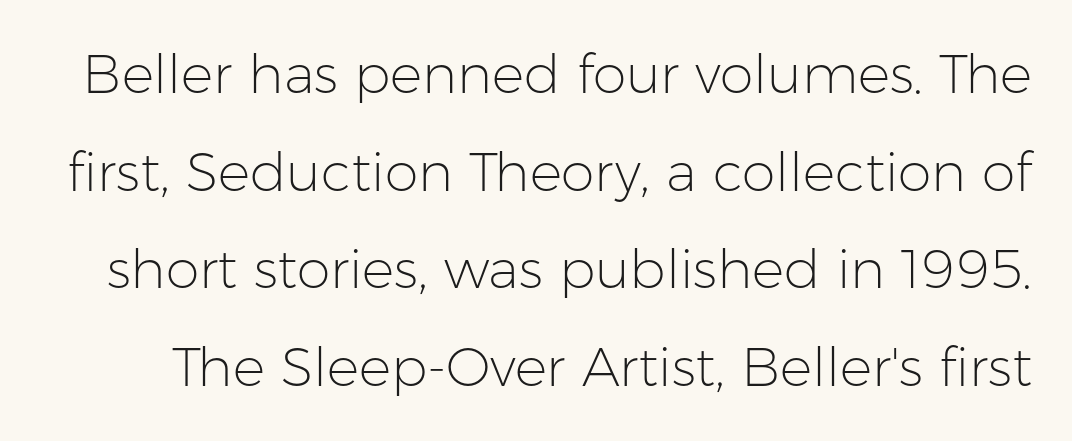
The face used here is rendered with its standard letterfit. In terms of posture, this sample is upright. The face used here is a sans, in the tradition of grotesques and geometrics. This is not heavy type; no bold has been used. The passage shown is typed in a proportional face where columns would drift. The strip under each line holds only bare page.
